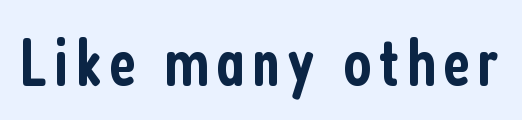
{"serif": "no", "italic": "no", "bold": "semi", "weight": "semibold", "width": "condensed", "stroke_contrast": "low", "x_height": "medium", "monospaced": "no", "underline": "no", "glyph_px": 67}
